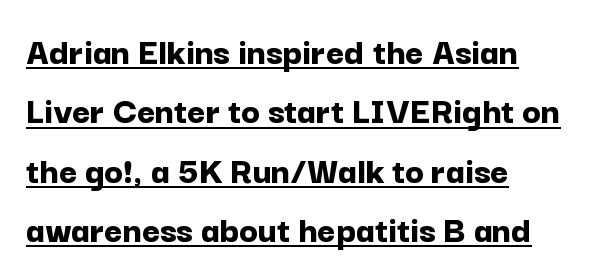
Weight: bold. Rendered with straight, roman letterforms. The tracking reads as untouched default to a designer's eye. This sample is left-justified, so line endings fall wherever the words run out.
